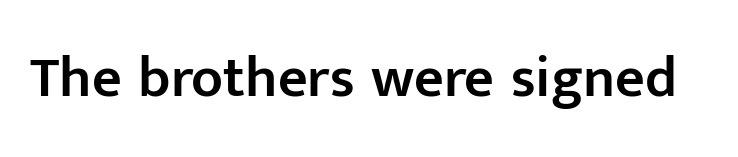
Nobody touched the tracking dial on this one. Firm but not heavy-handed strokes: this text is semibold. The glyphs in this specimen are sans serif. The lettering stays uniformly vertical, giving the passage a roman look. Letters rest on an invisible, unmarked baseline. Varying glyph widths throughout — classic text-font behaviour.
